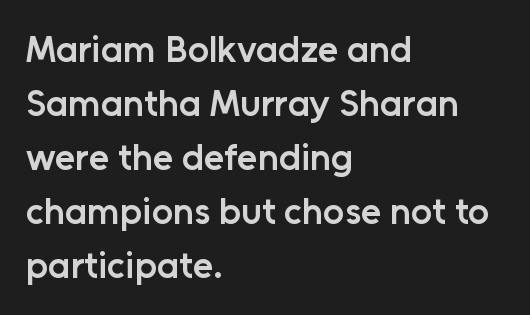
The image shows 37 px semibold sans-serif type, upright; set left-aligned, normal line spacing (1.46x), normal letter spacing, not underlined; low stroke contrast and a medium x-height.
